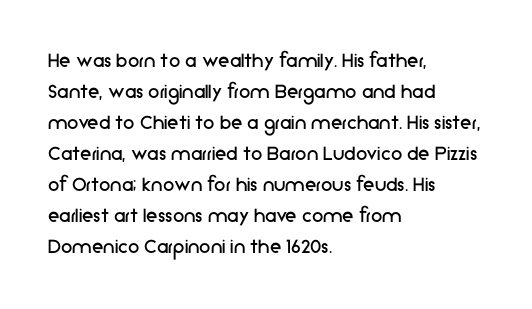
{"italic": "no", "bold": "no", "underline": "no", "align": "left", "line_spacing": "normal", "line_spacing_ratio": 1.35, "letter_spacing": "normal", "letter_spacing_em": 0.0, "glyph_px": 23}
